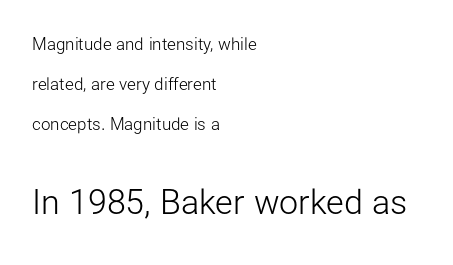
{"serif": "no", "italic": "no", "bold": "no", "weight": "light", "width": "normal", "stroke_contrast": "low", "x_height": "medium", "monospaced": "no", "underline": "no", "align": "left", "line_spacing": "loose", "line_spacing_ratio": 2.34, "letter_spacing": "normal", "letter_spacing_em": 0.0, "larger_block": "second", "size_ratio": 2.0, "glyph_px": 34}
